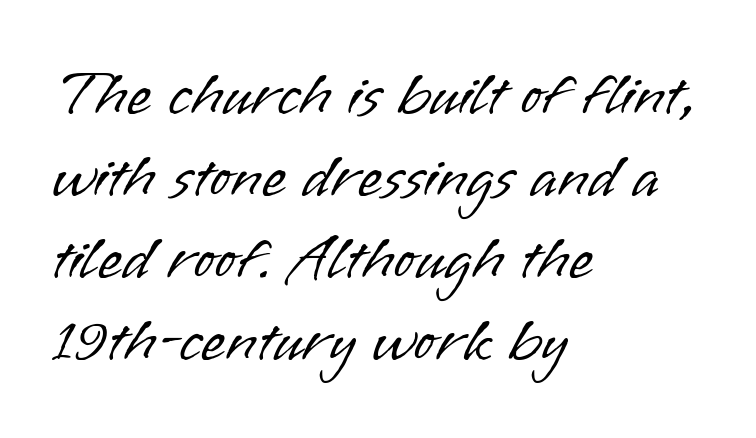
{"serif": "no", "bold": "no", "weight": "light", "width": "normal", "stroke_contrast": "low", "x_height": "small", "monospaced": "no", "underline": "no", "align": "left", "line_spacing": "normal", "line_spacing_ratio": 1.28, "letter_spacing": "normal", "letter_spacing_em": 0.0, "glyph_px": 64}
